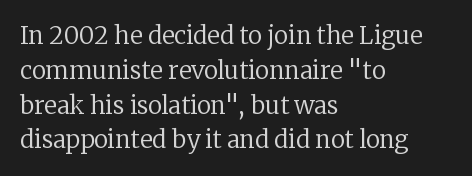
The image shows 24 px text type, upright; set left-aligned, normal line spacing (1.45x), normal letter spacing, not underlined.
